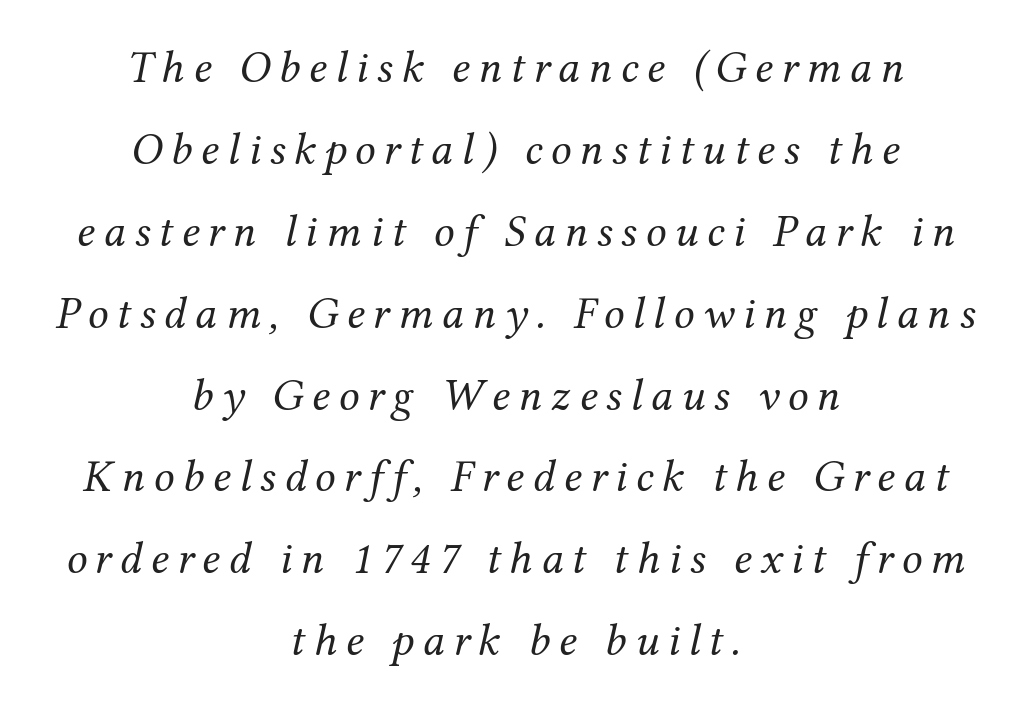
The image shows 46 px regular-weight serif type, italic (leaning right); set centered, line spacing 1.78x, not underlined; medium stroke contrast and a medium x-height.
